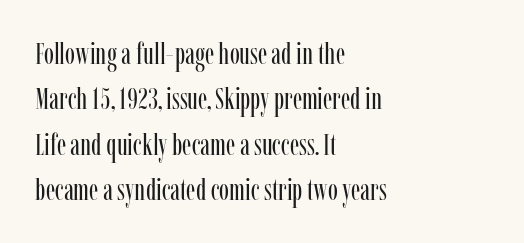
Q: Is the text bold? A: No.
Q: Is the text italic (slanted)? A: No, it is upright.
Q: Is the typeface a serif or a sans-serif typeface? A: Serif.
Q: Is the text underlined? A: No.
Q: How is the paragraph aligned? A: Left-aligned.
Q: Is the spacing between letters normal or unusually wide? A: Normal.
Q: Is the spacing between lines tight, normal or loose? A: Normal.
Q: Width (condensed, normal, or wide)? A: Condensed.
Q: Stroke contrast? A: Low.
Q: x-height? A: Medium.
Q: Monospaced? A: No.
